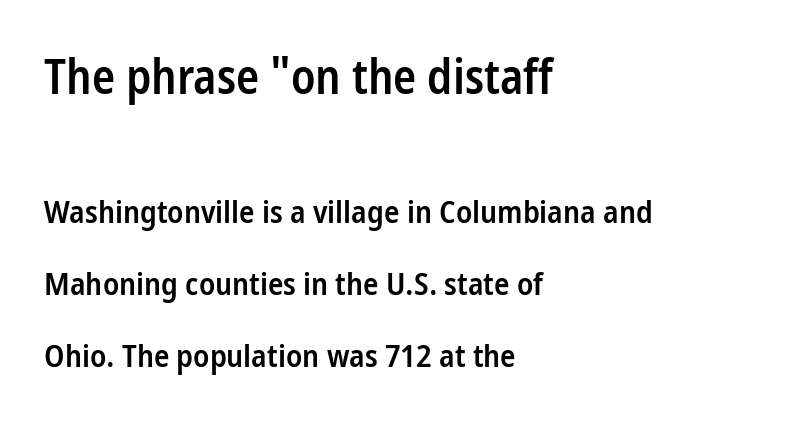
{"serif": "no", "italic": "no", "bold": "semi", "weight": "semibold", "width": "condensed", "stroke_contrast": "low", "x_height": "medium", "monospaced": "no", "underline": "no", "align": "left", "line_spacing": "loose", "line_spacing_ratio": 2.25, "letter_spacing": "normal", "letter_spacing_em": 0.0, "larger_block": "first", "size_ratio": 1.5, "glyph_px": 48}
